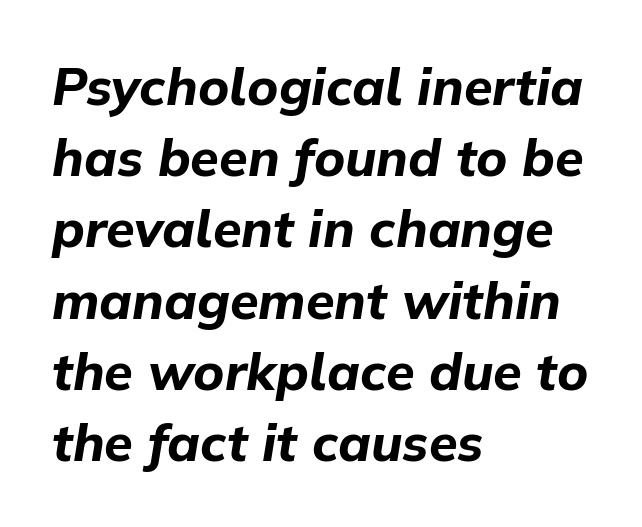
Q: Is the text bold? A: Yes.
Q: Is the text italic (slanted)? A: Yes, it leans right by about 9 degrees.
Q: Is the text underlined? A: No.
Q: How is the paragraph aligned? A: Left-aligned.
Q: Is the spacing between letters normal or unusually wide? A: Normal.
Q: Is the spacing between lines tight, normal or loose? A: Normal.
Q: Width (condensed, normal, or wide)? A: Normal.
Q: Stroke contrast? A: Low.
Q: x-height? A: Medium.
Q: Monospaced? A: No.
